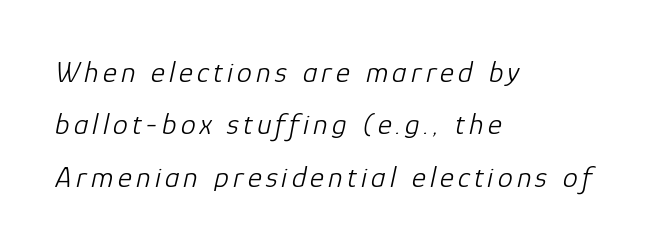
{"italic": "yes", "lean": "right", "slant_degrees": 12, "bold": "no", "weight": "light", "width": "normal", "stroke_contrast": "low", "x_height": "medium", "monospaced": "no", "underline": "no", "align": "left", "line_spacing_ratio": 1.75, "glyph_px": 30}
